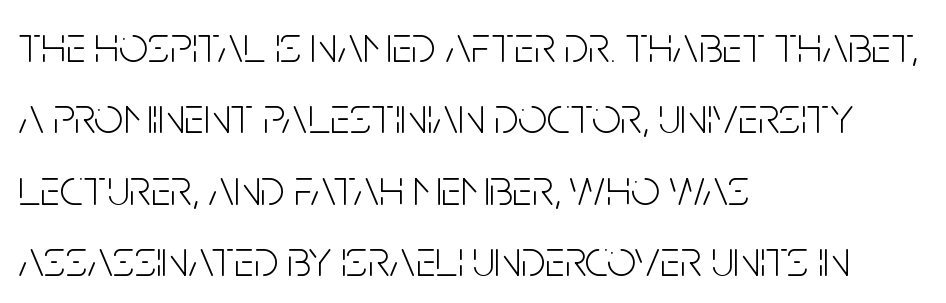
Q: Is the text bold? A: No.
Q: Is the text italic (slanted)? A: No, it is upright.
Q: Is the typeface a serif or a sans-serif typeface? A: Sans-serif.
Q: Is the text underlined? A: No.
Q: How is the paragraph aligned? A: Left-aligned.
Q: Is the spacing between letters normal or unusually wide? A: Normal.
Q: Is the spacing between lines tight, normal or loose? A: Normal.
Q: Width (condensed, normal, or wide)? A: Condensed.
Q: Stroke contrast? A: Low.
Q: x-height? A: Large.
Q: Monospaced? A: No.
